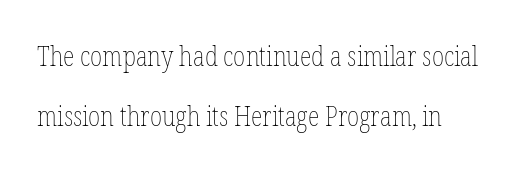
Q: Is the text bold? A: No.
Q: Is the text italic (slanted)? A: No, it is upright.
Q: Is the text underlined? A: No.
Q: Is the spacing between letters normal or unusually wide? A: Normal.
Q: Is the spacing between lines tight, normal or loose? A: Loose.
